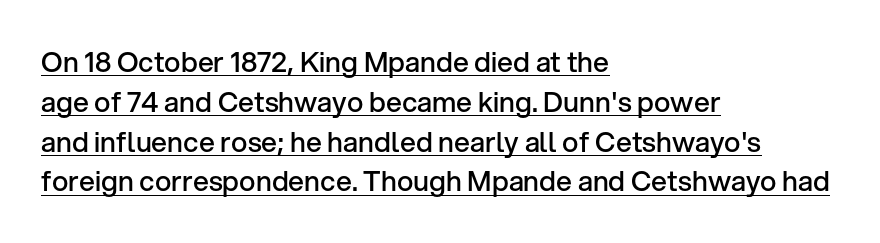
The image shows 28 px semibold sans-serif type, upright; set left-aligned, normal line spacing (1.42x), normal letter spacing, underlined; low stroke contrast and a medium x-height.
